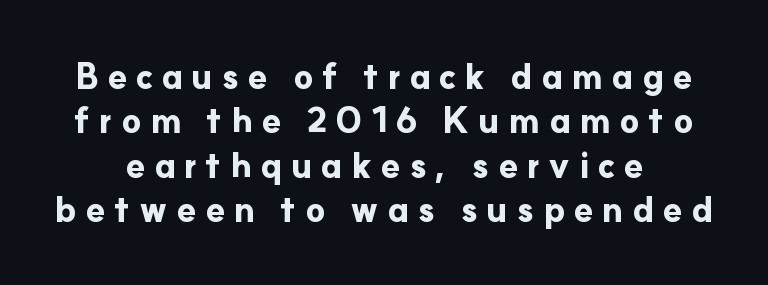
Q: Is the text bold? A: Yes.
Q: Is the text italic (slanted)? A: No, it is upright.
Q: Is the typeface a serif or a sans-serif typeface? A: Sans-serif.
Q: Is the text underlined? A: No.
Q: Is the spacing between letters normal or unusually wide? A: Unusually wide.
Q: Is the spacing between lines tight, normal or loose? A: Normal.
Q: Width (condensed, normal, or wide)? A: Normal.
Q: Stroke contrast? A: Low.
Q: x-height? A: Small.
Q: Monospaced? A: No.
